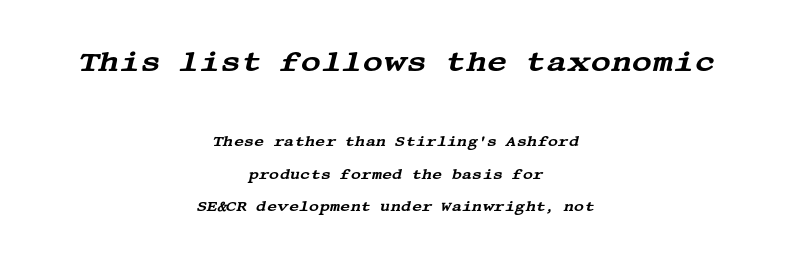
{"serif": "yes", "italic": "yes", "lean": "right", "slant_degrees": 13, "width": "wide", "stroke_contrast": "medium", "x_height": "large", "underline": "no", "align": "center", "line_spacing": "loose", "line_spacing_ratio": 2.34, "letter_spacing": "normal", "letter_spacing_em": 0.0, "larger_block": "first", "size_ratio": 2.0, "glyph_px": 28}
